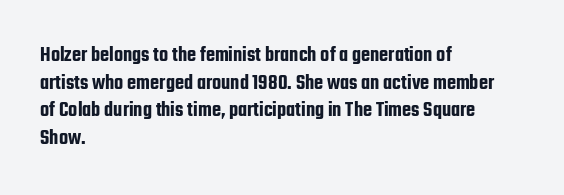
The image shows 21 px text type, upright; set left-aligned, normal line spacing (1.32x), normal letter spacing, not underlined.
